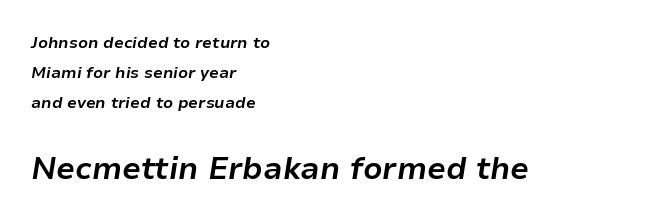
The image shows 31 px bold type, italic (leaning right); set left-aligned, line spacing 1.89x, normal letter spacing, not underlined; the second (bottom) block is 1.94x larger; low stroke contrast and a medium x-height.
